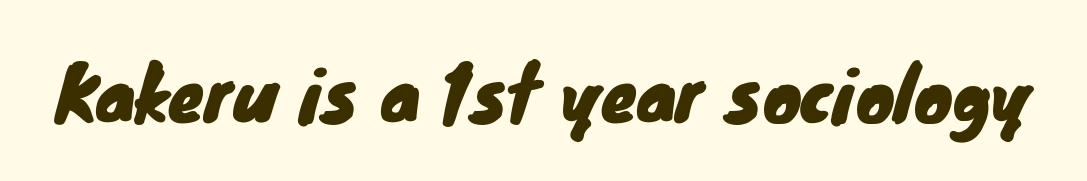
Each row of text sits above clean, open space. You could not count columns in this text — the font is proportionally spaced. Tracking here is standard; glyphs follow each other at the usual distance. Does the type have serifs? No, each stem ends abruptly.
